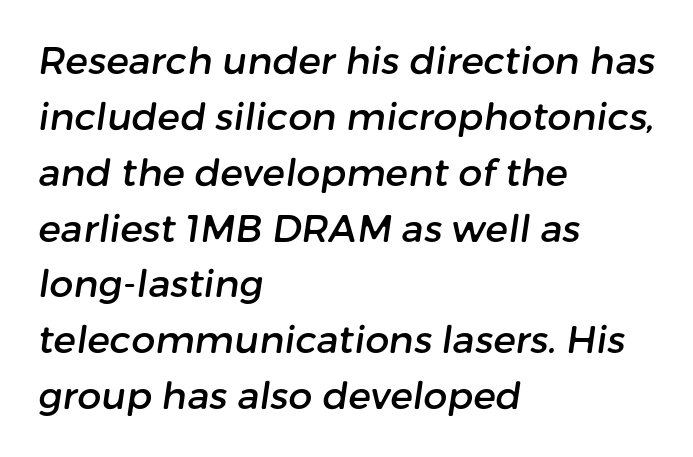
The image shows 38 px sans-serif type; set left-aligned, normal line spacing (1.47x), normal letter spacing, not underlined; low stroke contrast and a medium x-height.
